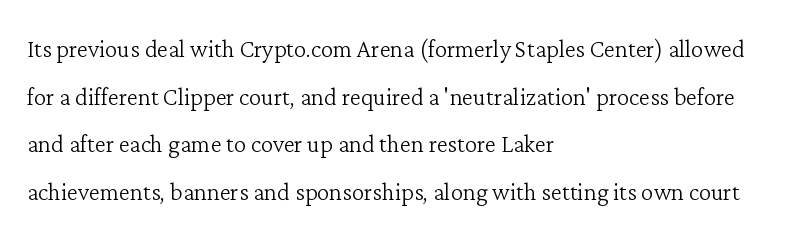
The image shows 31 px light serif type, upright; set left-aligned, normal line spacing (1.54x), normal letter spacing, not underlined; low stroke contrast and a medium x-height.
